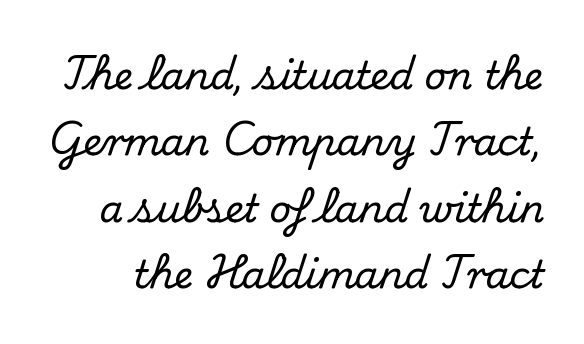
The image shows 38 px serif type; set line spacing 1.75x, normal letter spacing, not underlined; medium stroke contrast and a small x-height.
